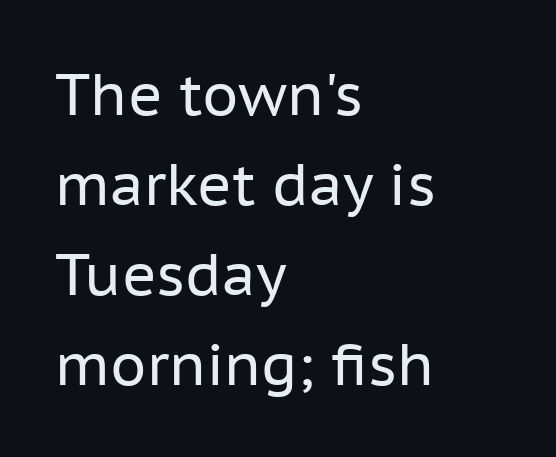
{"serif": "no", "italic": "no", "bold": "no", "weight": "regular", "width": "normal", "stroke_contrast": "low", "x_height": "medium", "monospaced": "no", "underline": "no", "align": "left", "line_spacing": "normal", "line_spacing_ratio": 1.55, "letter_spacing": "normal", "letter_spacing_em": 0.0, "glyph_px": 58}
